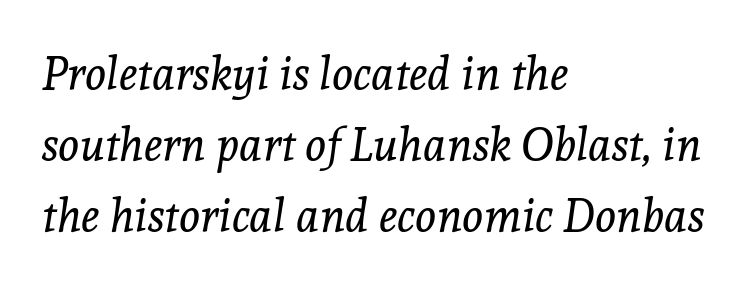
{"serif": "yes", "italic": "yes", "lean": "right", "slant_degrees": 8, "bold": "no", "weight": "regular", "width": "normal", "x_height": "medium", "monospaced": "no", "underline": "no", "align": "left", "line_spacing": "normal", "line_spacing_ratio": 1.58, "letter_spacing": "normal", "letter_spacing_em": 0.0, "glyph_px": 45}
